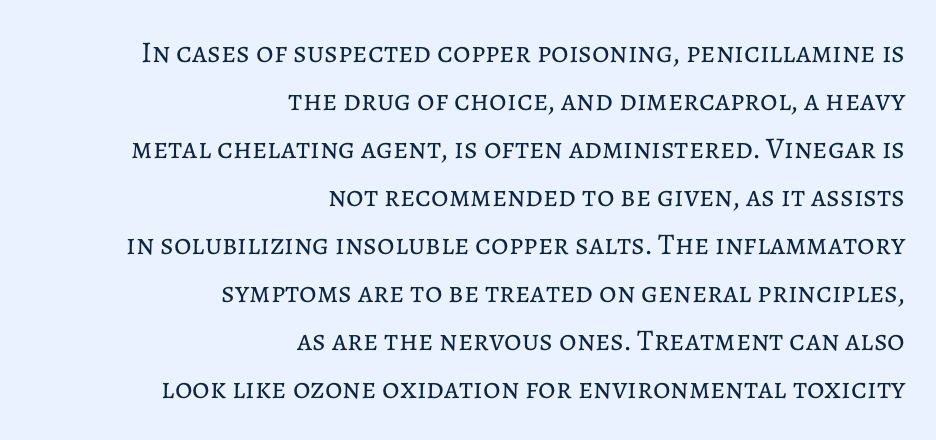
The image shows 30 px regular-weight type, upright; set right-aligned, normal line spacing (1.6x), normal letter spacing, not underlined; low stroke contrast and a medium x-height.
